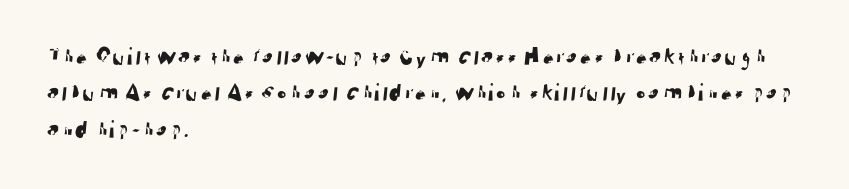
{"underline": "no", "align": "left", "line_spacing": "normal", "line_spacing_ratio": 1.46, "letter_spacing": "normal", "letter_spacing_em": 0.0, "glyph_px": 25}
